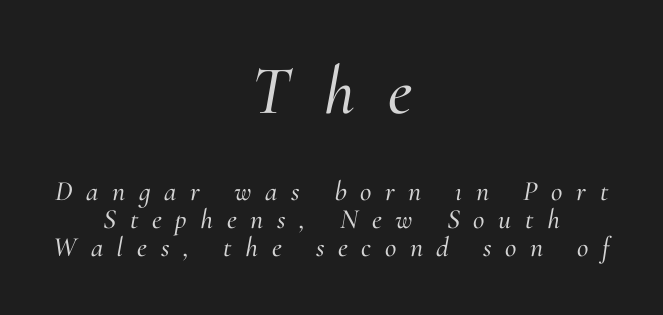
The image shows 69 px serif type, italic (leaning right); set centered, tight line spacing (1.01x), unusually wide letter spacing (+0.49 em), not underlined; the first (top) block is 2.46x larger; medium stroke contrast and a small x-height.
